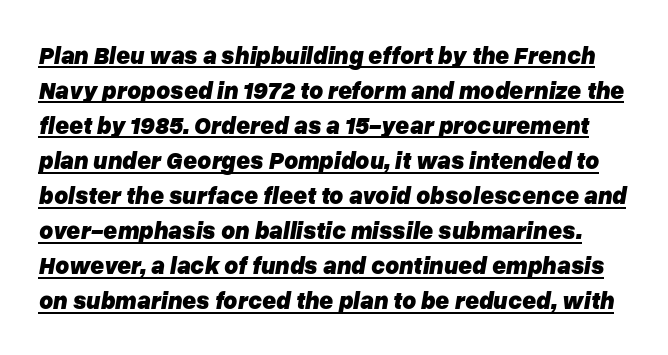
Q: Is the text bold? A: Yes.
Q: Is the text italic (slanted)? A: Yes, it leans right by about 10 degrees.
Q: Is the text underlined? A: Yes.
Q: Is the spacing between letters normal or unusually wide? A: Normal.
Q: Is the spacing between lines tight, normal or loose? A: Normal.
